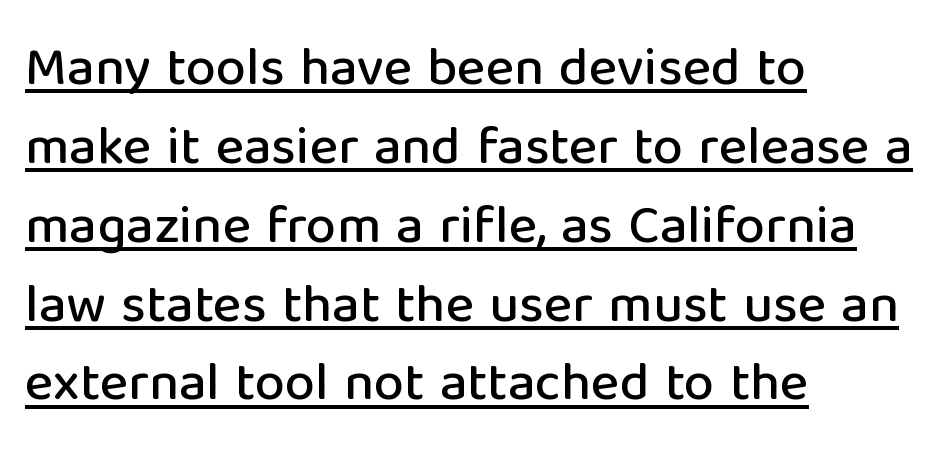
Compared with undecorated copy, this sample adds a rule below the words. The face used here is a sans, in the tradition of grotesques and geometrics. The rendering uses natural spacing where letterforms have individual widths. The type sits square on the baseline with zero lean. Here the glyphs are tracked normally, forming tight word shapes.
